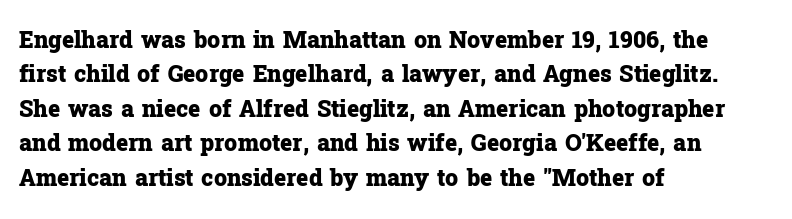
{"italic": "no", "bold": "yes", "underline": "no", "align": "left", "line_spacing": "normal", "line_spacing_ratio": 1.5, "letter_spacing": "normal", "letter_spacing_em": 0.0, "glyph_px": 23}
